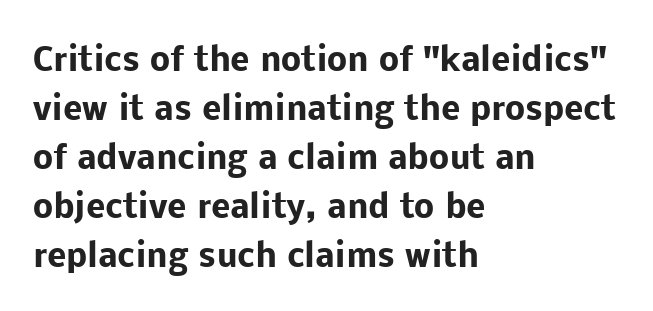
The image shows 32 px heavy sans-serif type, upright; set left-aligned, normal line spacing (1.53x), normal letter spacing, not underlined; low stroke contrast and a medium x-height.
